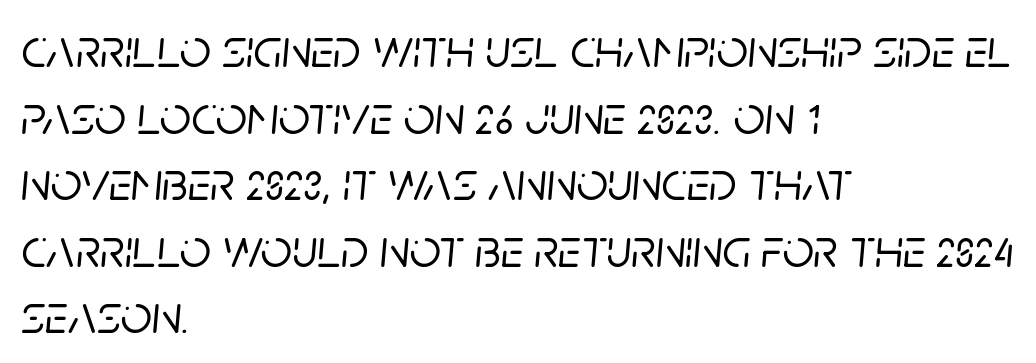
Q: Is the text italic (slanted)? A: Yes, it leans right by about 5 degrees.
Q: Is the text underlined? A: No.
Q: How is the paragraph aligned? A: Left-aligned.
Q: Is the spacing between letters normal or unusually wide? A: Normal.
Q: Width (condensed, normal, or wide)? A: Normal.
Q: Stroke contrast? A: Low.
Q: x-height? A: Large.
Q: Monospaced? A: No.
